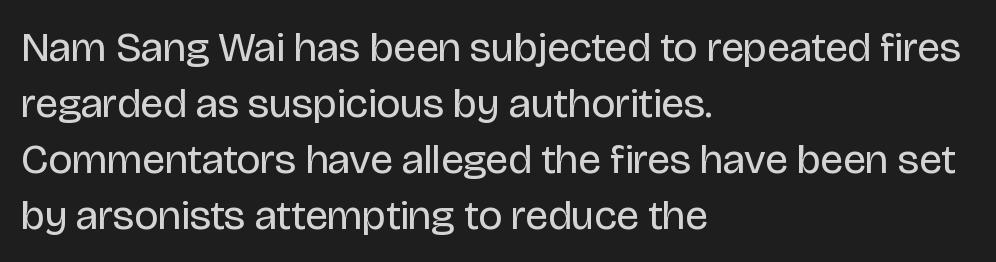
Q: Is the text bold? A: No.
Q: Is the text italic (slanted)? A: No, it is upright.
Q: Is the typeface a serif or a sans-serif typeface? A: Sans-serif.
Q: Is the text underlined? A: No.
Q: How is the paragraph aligned? A: Left-aligned.
Q: Is the spacing between letters normal or unusually wide? A: Normal.
Q: Is the spacing between lines tight, normal or loose? A: Normal.
Q: Width (condensed, normal, or wide)? A: Normal.
Q: Stroke contrast? A: Low.
Q: x-height? A: Large.
Q: Monospaced? A: No.
